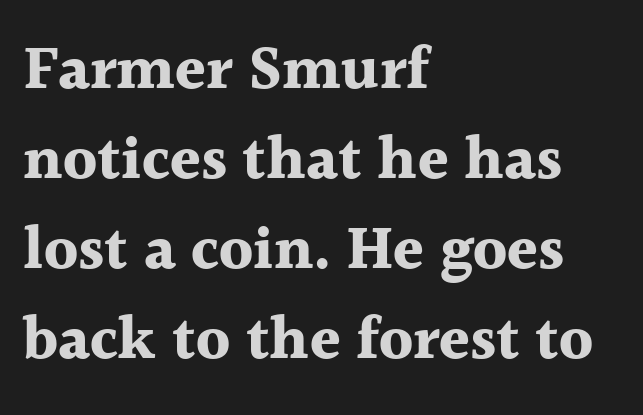
Q: Is the text bold? A: Yes.
Q: Is the text italic (slanted)? A: No, it is upright.
Q: Is the typeface a serif or a sans-serif typeface? A: Serif.
Q: Is the text underlined? A: No.
Q: How is the paragraph aligned? A: Left-aligned.
Q: Is the spacing between letters normal or unusually wide? A: Normal.
Q: Is the spacing between lines tight, normal or loose? A: Normal.
Q: Width (condensed, normal, or wide)? A: Normal.
Q: x-height? A: Medium.
Q: Monospaced? A: No.
